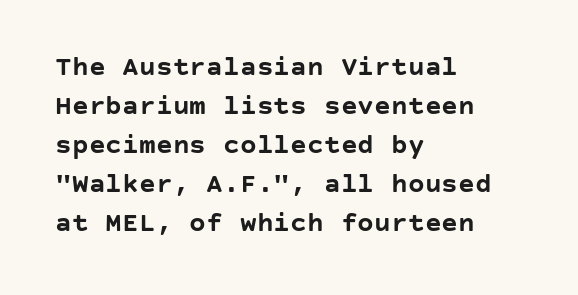
Q: Is the text bold? A: Yes.
Q: Is the text italic (slanted)? A: No, it is upright.
Q: Is the typeface a serif or a sans-serif typeface? A: Sans-serif.
Q: Is the text underlined? A: No.
Q: How is the paragraph aligned? A: Left-aligned.
Q: Is the spacing between letters normal or unusually wide? A: Normal.
Q: Is the spacing between lines tight, normal or loose? A: Normal.
Q: Width (condensed, normal, or wide)? A: Normal.
Q: Stroke contrast? A: Low.
Q: x-height? A: Large.
